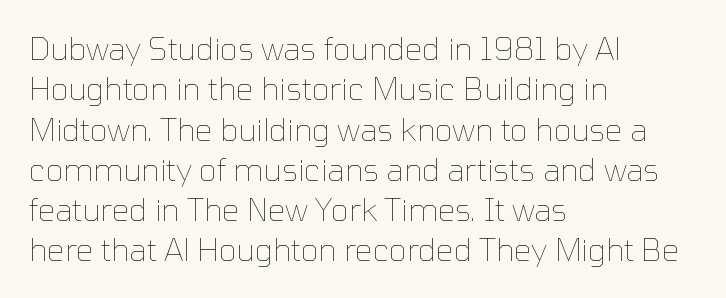
Posture: upright roman. The gap between lines stays unmarked. Layout note: lines flush left. Nothing unusual about the tracking: characters are spaced as the font intends. Vertically, the passage feels balanced, rows spaced as you'd expect. Here the designer chose a conventional face with non-uniform glyph widths.
